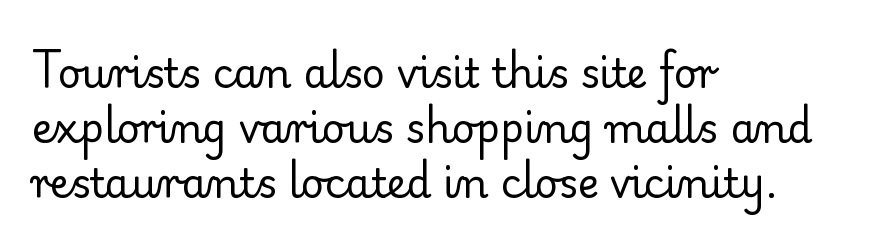
{"serif": "yes", "italic": "no", "bold": "no", "weight": "regular", "width": "normal", "stroke_contrast": "low", "x_height": "small", "monospaced": "no", "underline": "no", "align": "left", "line_spacing": "normal", "line_spacing_ratio": 1.37, "letter_spacing": "normal", "letter_spacing_em": 0.0, "glyph_px": 40}
